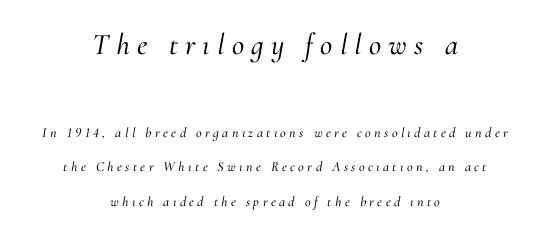
Check where the strokes stop: tiny serifs finish them off. Observe the wide spacing: letters keep a clear distance from each other. Scale decreases going downward across the two blocks. Honestly, there is no underline to notice here at all.
